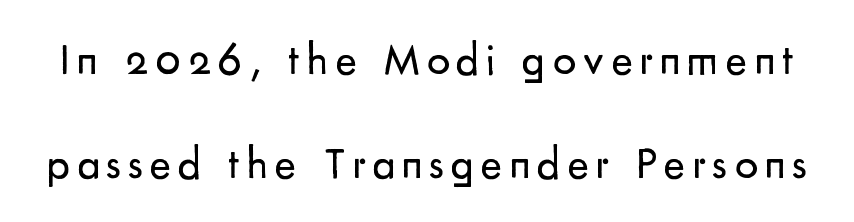
The image shows 46 px regular-weight sans-serif type, upright; set loose line spacing (2.26x), not underlined; low stroke contrast and a small x-height.
